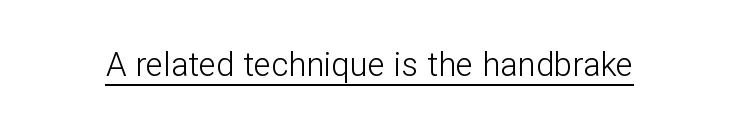
Unlike italic type, these characters show no tilt at all. Do the characters align in a grid? No, the font is proportional. Ink coverage per letter is moderate at most. Nothing sits at the stroke ends, so this counts as sans-serif. Quick note: underline on. These lines keep a tight, regular rhythm from letter to letter.
